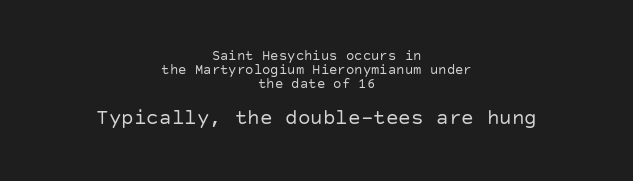
The cut favours lightness, reaching ordinary text weight at its darkest. The lettering stays uniformly vertical, giving the passage a roman look. Of the two passages, the one underneath uses the larger point size. The designer dialed line spacing down below the default.
